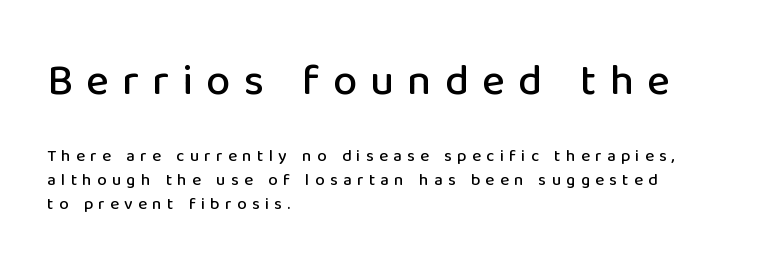
Q: Is the text italic (slanted)? A: No, it is upright.
Q: Is the typeface a serif or a sans-serif typeface? A: Sans-serif.
Q: Is the text underlined? A: No.
Q: How is the paragraph aligned? A: Left-aligned.
Q: Is the spacing between letters normal or unusually wide? A: Unusually wide.
Q: Is the spacing between lines tight, normal or loose? A: Normal.
Q: Which block of text is set in a larger size, the first (top) or the second (bottom)? A: The first (top) one.
Q: Width (condensed, normal, or wide)? A: Normal.
Q: Stroke contrast? A: Low.
Q: x-height? A: Medium.
Q: Monospaced? A: No.
